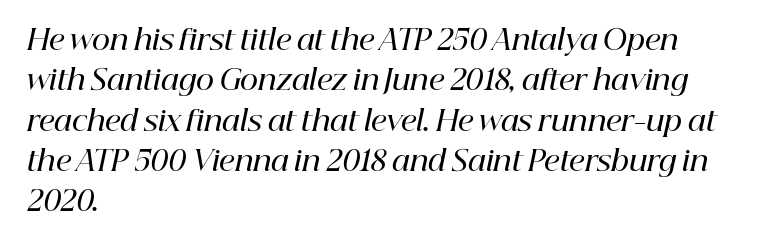
The image shows 28 px semibold serif type, italic (leaning right); set left-aligned, normal line spacing (1.44x), normal letter spacing, not underlined; high stroke contrast and a medium x-height.
